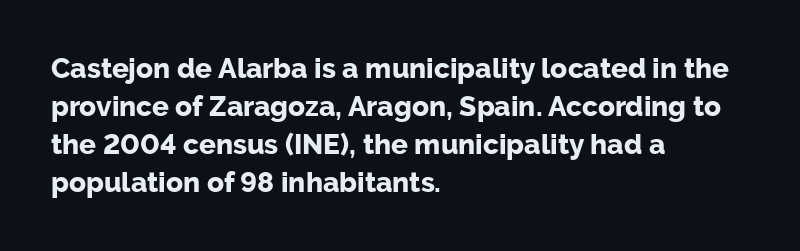
The image shows 28 px bold sans-serif type, upright; set left-aligned, normal line spacing (1.36x), normal letter spacing, not underlined; low stroke contrast and a medium x-height.
